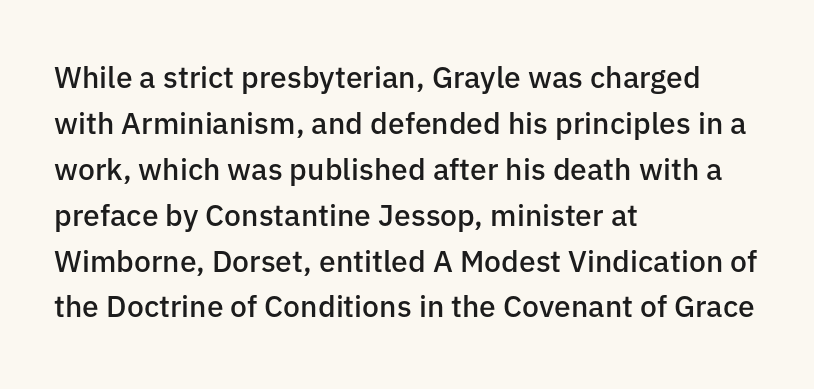
The image shows 30 px semibold sans-serif type, upright; set left-aligned, normal line spacing (1.53x), normal letter spacing, not underlined; low stroke contrast and a medium x-height.
